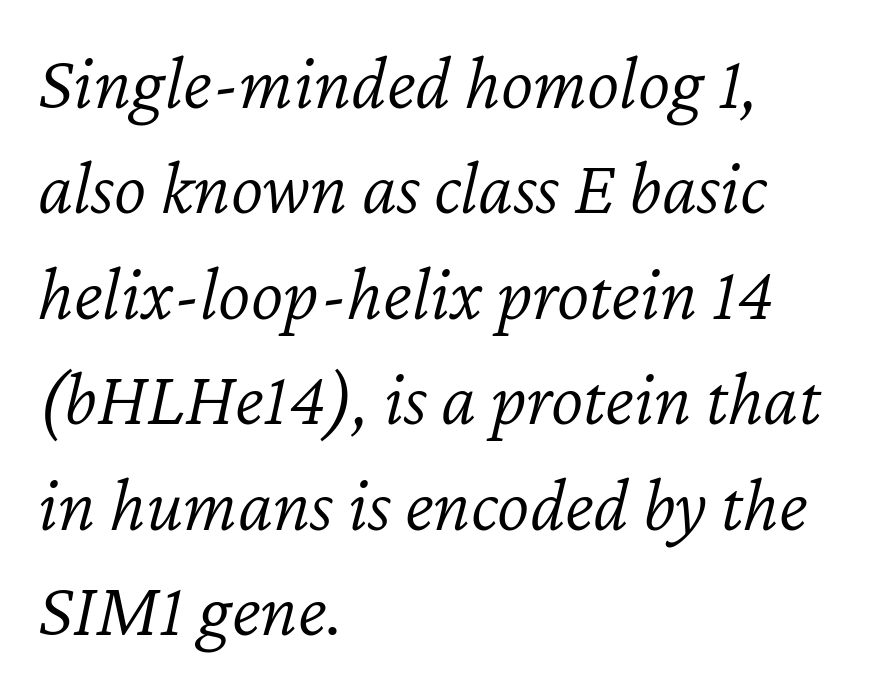
Q: Is the text bold? A: No.
Q: Is the text italic (slanted)? A: Yes, it leans right by about 12 degrees.
Q: Is the text underlined? A: No.
Q: How is the paragraph aligned? A: Left-aligned.
Q: Is the spacing between letters normal or unusually wide? A: Normal.
Q: Is the spacing between lines tight, normal or loose? A: Normal.
Q: Width (condensed, normal, or wide)? A: Normal.
Q: Stroke contrast? A: Low.
Q: x-height? A: Medium.
Q: Monospaced? A: No.
